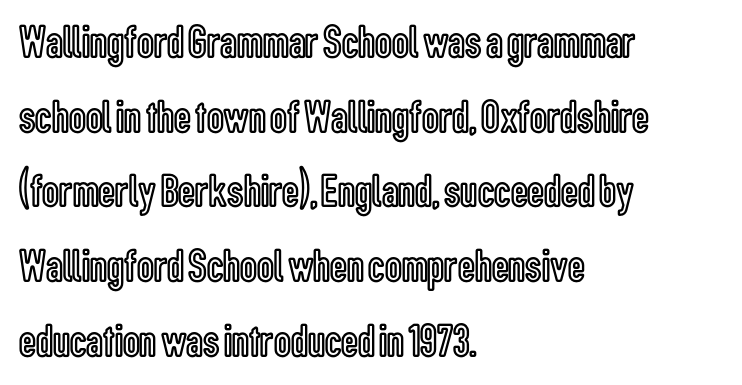
The face used here is rendered with its standard letterfit. Typeset ragged right — the left edge is the straight one. Every character sits straight up, as roman type does. These lines sit exactly where default settings would place them.
